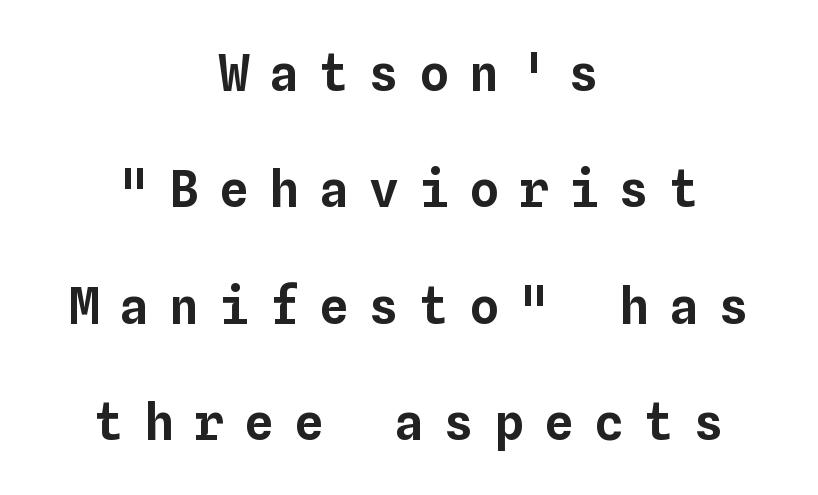
The image shows 50 px text type, upright, monospaced; set centered, loose line spacing (2.33x), unusually wide letter spacing (+0.4 em), not underlined; low stroke contrast and a medium x-height.
